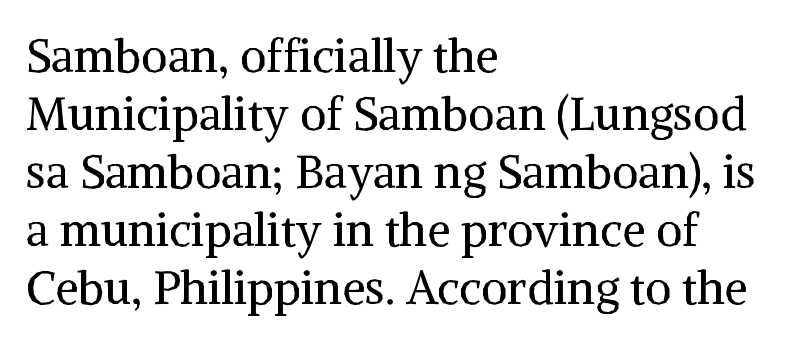
The image shows 46 px regular-weight serif type, upright; set left-aligned, normal line spacing (1.26x), normal letter spacing, not underlined; medium stroke contrast and a medium x-height.
